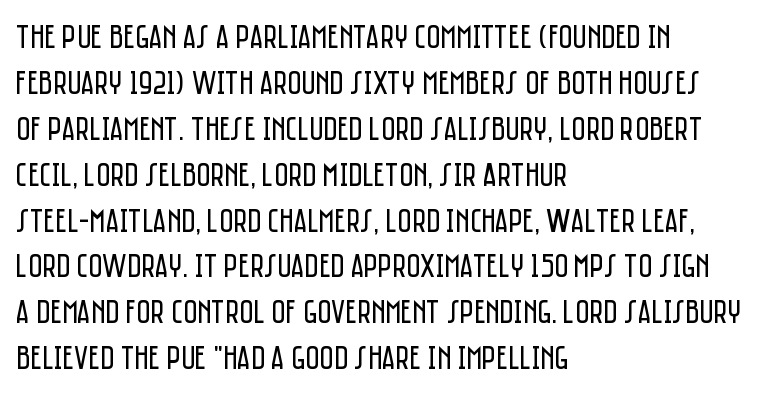
Q: Is the text bold? A: No.
Q: Is the text italic (slanted)? A: No, it is upright.
Q: Is the typeface a serif or a sans-serif typeface? A: Sans-serif.
Q: Is the text underlined? A: No.
Q: How is the paragraph aligned? A: Left-aligned.
Q: Is the spacing between letters normal or unusually wide? A: Normal.
Q: Is the spacing between lines tight, normal or loose? A: Normal.
Q: Width (condensed, normal, or wide)? A: Condensed.
Q: Stroke contrast? A: Low.
Q: x-height? A: Large.
Q: Monospaced? A: No.
